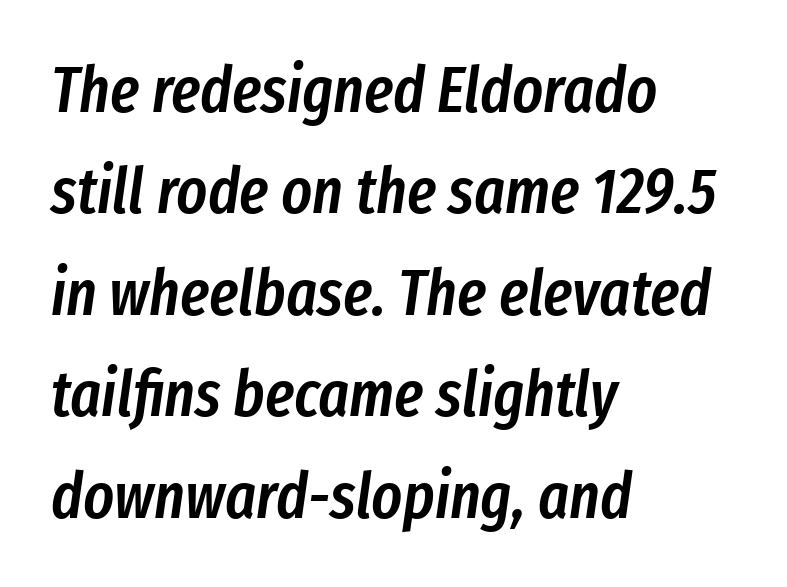
If you measured baseline to baseline, you'd find a middling distance. Does the lettering tilt? It does — this is italic. The rendering uses natural spacing where letterforms have individual widths. Only glyphs here, with clear space below each row. Each word holds together tightly as a unit, with standard inter-letter gaps.
